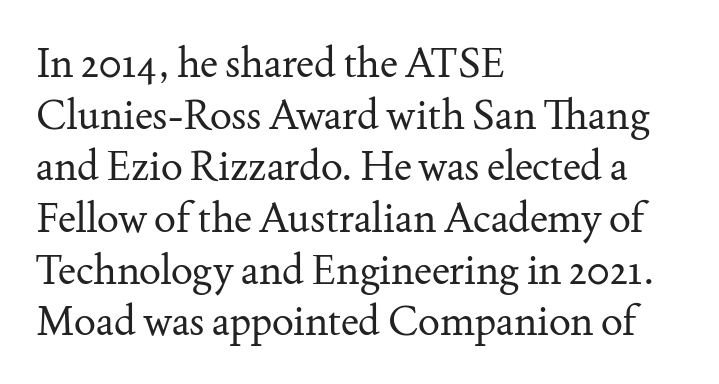
The image shows 41 px regular-weight serif type, upright; set left-aligned, normal line spacing (1.26x), normal letter spacing, not underlined; medium stroke contrast and a small x-height.
